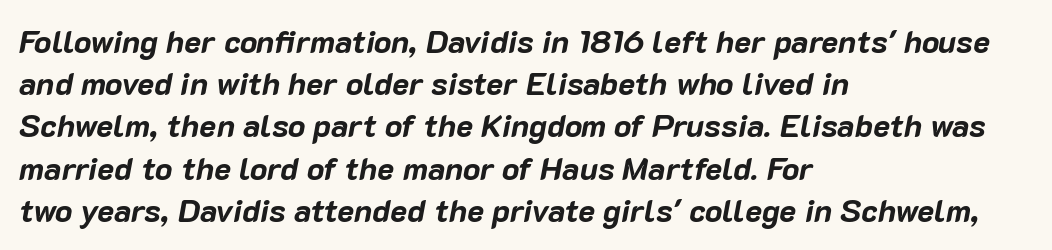
The image shows 32 px bold type, italic (leaning right); set left-aligned, normal line spacing (1.32x), normal letter spacing, not underlined; low stroke contrast and a medium x-height.
